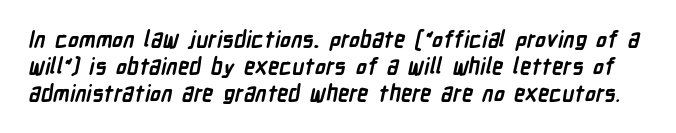
{"bold": "yes", "underline": "no", "line_spacing_ratio": 1.22, "letter_spacing": "normal", "letter_spacing_em": 0.0, "glyph_px": 22}
